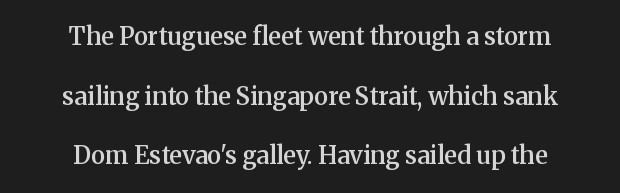
{"italic": "no", "bold": "semi", "underline": "no", "align": "center", "line_spacing": "loose", "line_spacing_ratio": 2.48, "letter_spacing": "normal", "letter_spacing_em": 0.0, "glyph_px": 24}
